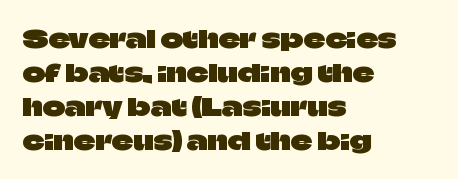
Q: Is the text italic (slanted)? A: No, it is upright.
Q: Is the text underlined? A: No.
Q: How is the paragraph aligned? A: Left-aligned.
Q: Is the spacing between letters normal or unusually wide? A: Normal.
Q: Is the spacing between lines tight, normal or loose? A: Normal.
